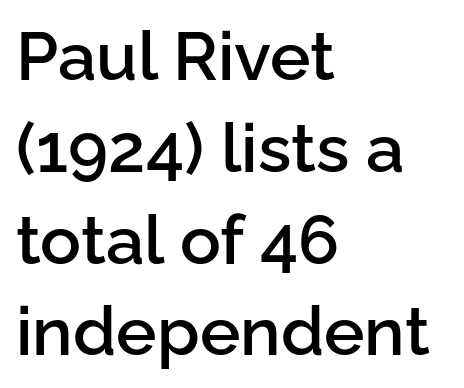
Q: Is the text bold? A: Semi-bold.
Q: Is the text italic (slanted)? A: No, it is upright.
Q: Is the typeface a serif or a sans-serif typeface? A: Sans-serif.
Q: Is the text underlined? A: No.
Q: How is the paragraph aligned? A: Left-aligned.
Q: Is the spacing between letters normal or unusually wide? A: Normal.
Q: Is the spacing between lines tight, normal or loose? A: Normal.
Q: Width (condensed, normal, or wide)? A: Normal.
Q: Stroke contrast? A: Low.
Q: x-height? A: Medium.
Q: Monospaced? A: No.
